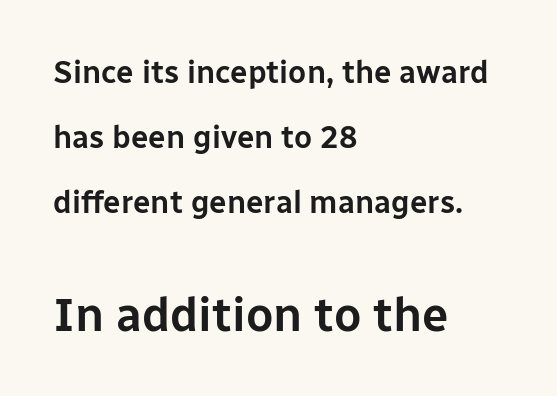
{"serif": "no", "italic": "no", "width": "normal", "stroke_contrast": "low", "x_height": "medium", "monospaced": "no", "underline": "no", "align": "left", "line_spacing": "loose", "line_spacing_ratio": 2.1, "letter_spacing": "normal", "letter_spacing_em": 0.0, "larger_block": "second", "size_ratio": 1.52, "glyph_px": 47}
